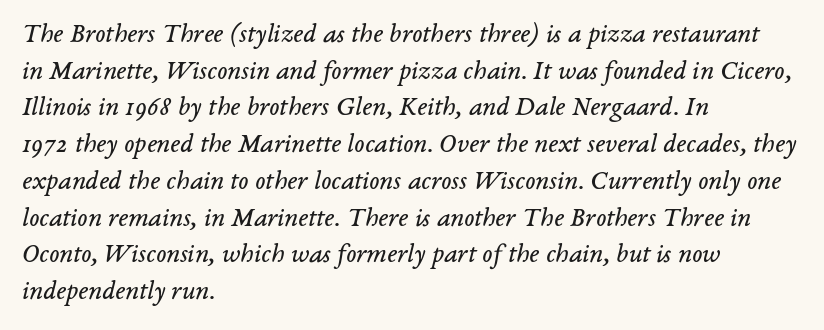
Descenders hang freely into open space. Yep, that's italic — everything's leaning. No letter is thick-stroked: the sample isn't bold. The paragraph shown leans on its left margin. Students, note that the glyphs here touch the page at normal intervals.
